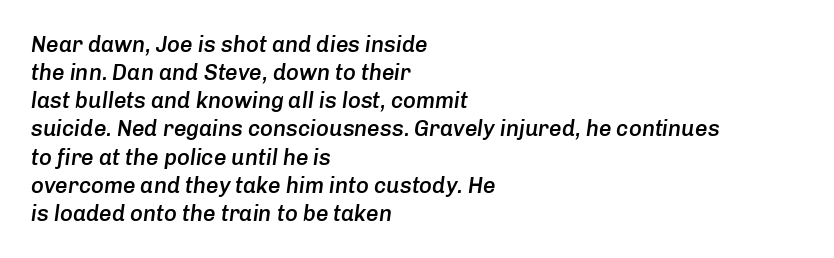
How would I describe the line gaps? Plain and ordinary. Short note: letters normally spaced. A student would call this left alignment; a typographer would say flush left, rag right. The strip under each line holds only bare page. Look at the stroke-to-counter ratio: somewhat heavy, a semibold.
